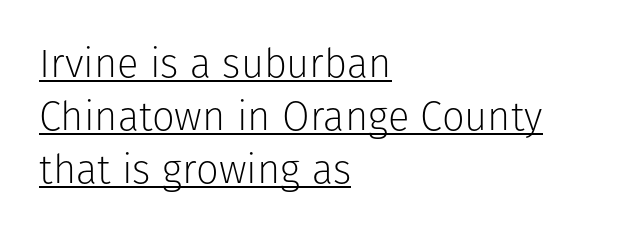
Q: Is the text bold? A: No.
Q: Is the text italic (slanted)? A: No, it is upright.
Q: Is the typeface a serif or a sans-serif typeface? A: Sans-serif.
Q: Is the text underlined? A: Yes.
Q: How is the paragraph aligned? A: Left-aligned.
Q: Is the spacing between letters normal or unusually wide? A: Normal.
Q: Is the spacing between lines tight, normal or loose? A: Normal.
Q: Width (condensed, normal, or wide)? A: Normal.
Q: Stroke contrast? A: Low.
Q: x-height? A: Medium.
Q: Monospaced? A: No.
